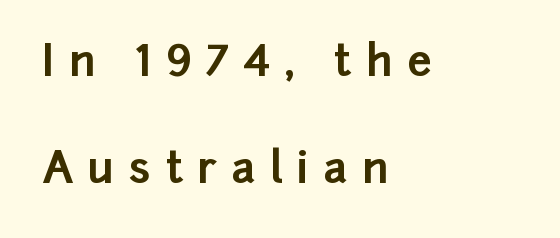
The image shows 43 px bold sans-serif type, upright; set left-aligned, loose line spacing (2.49x), unusually wide letter spacing (+0.34 em), not underlined; low stroke contrast and a medium x-height.
